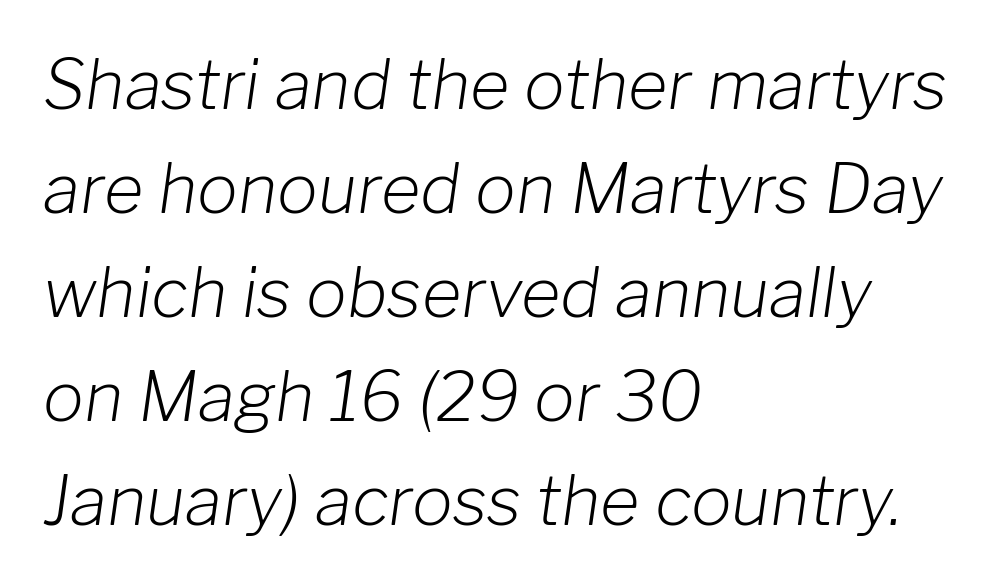
Left-aligned paragraph, ragged on the right. The passage shown is typed in a proportional face where columns would drift. Observe the lean: these are italic letterforms. Nobody drew a line under any word here.
